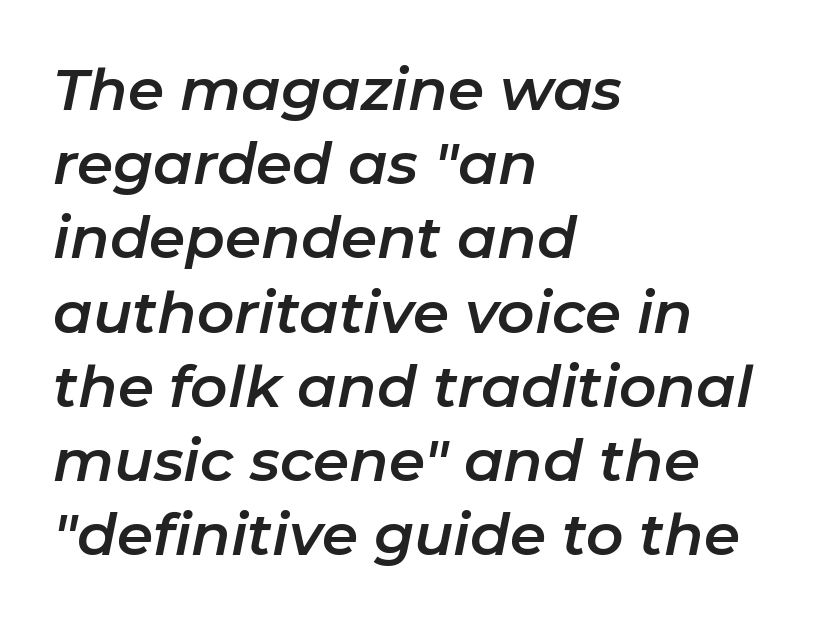
{"italic": "yes", "lean": "right", "slant_degrees": 11, "width": "normal", "stroke_contrast": "low", "x_height": "medium", "monospaced": "no", "underline": "no", "align": "left", "line_spacing": "normal", "line_spacing_ratio": 1.28, "letter_spacing": "normal", "letter_spacing_em": 0.0, "glyph_px": 58}
